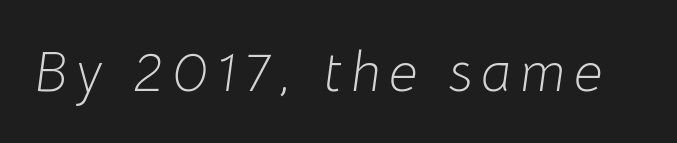
Q: Is the text bold? A: No.
Q: Is the text italic (slanted)? A: Yes, it leans right by about 8 degrees.
Q: Is the text underlined? A: No.
Q: Width (condensed, normal, or wide)? A: Normal.
Q: Stroke contrast? A: Low.
Q: x-height? A: Medium.
Q: Monospaced? A: No.
